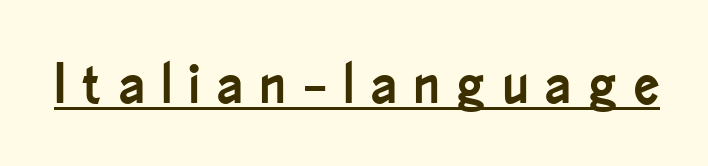
The image shows 56 px condensed sans-serif type, upright; set unusually wide letter spacing (+0.31 em), underlined; low stroke contrast and a small x-height.
